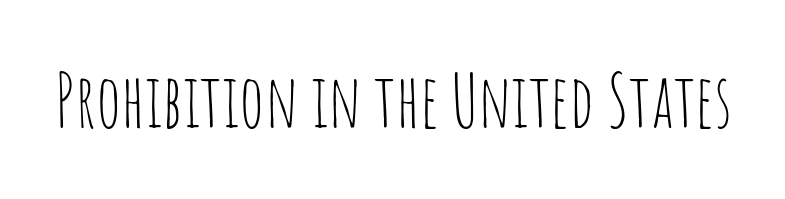
The strokes are not fattened; the text isn't bold. Students, note that the glyphs here touch the page at normal intervals. The typography opts for an upright posture over an oblique one. The face used here is proportionally spaced, like ordinary book or web type. Check under the words: just untouched page. Observe the absence of serifs on each vertical stroke in this sample.
